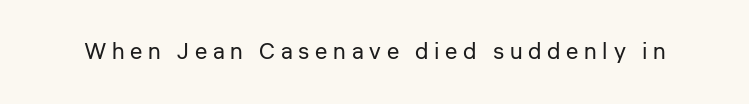
The image shows 23 px text type, upright; set unusually wide letter spacing (+0.25 em), not underlined.
